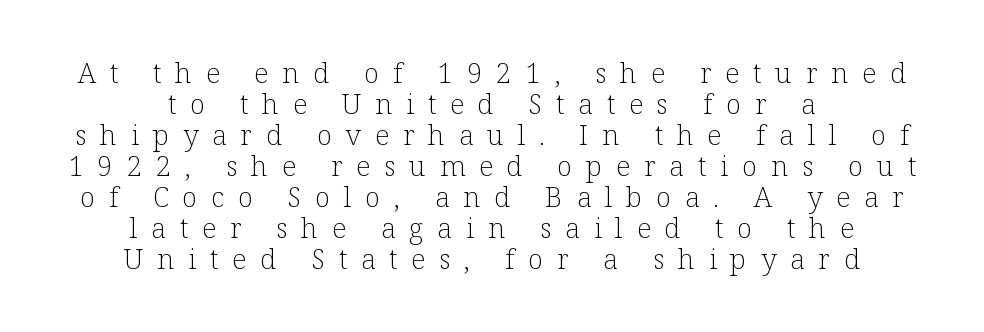
Q: Is the text bold? A: No.
Q: Is the text italic (slanted)? A: No, it is upright.
Q: Is the typeface a serif or a sans-serif typeface? A: Serif.
Q: Is the text underlined? A: No.
Q: How is the paragraph aligned? A: Centered.
Q: Is the spacing between letters normal or unusually wide? A: Unusually wide.
Q: Is the spacing between lines tight, normal or loose? A: Tight.
Q: Width (condensed, normal, or wide)? A: Normal.
Q: Stroke contrast? A: Low.
Q: x-height? A: Medium.
Q: Monospaced? A: No.
